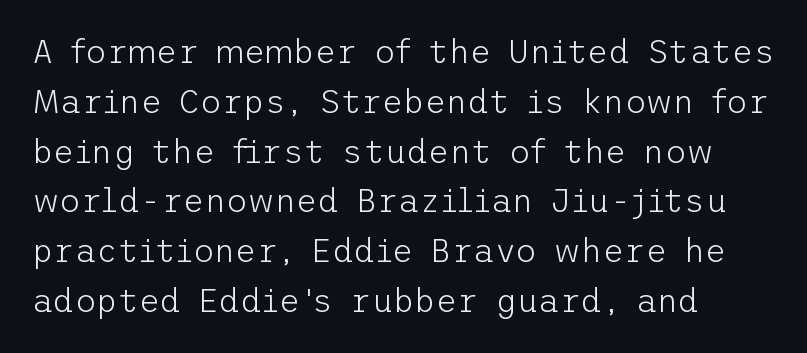
What kind of face is this? One without serifs — a sans. Alignment: flush left. Honestly, the row spacing looks completely unremarkable. Students, note that the glyphs here touch the page at normal intervals. These lines were composed using upright roman letters.
